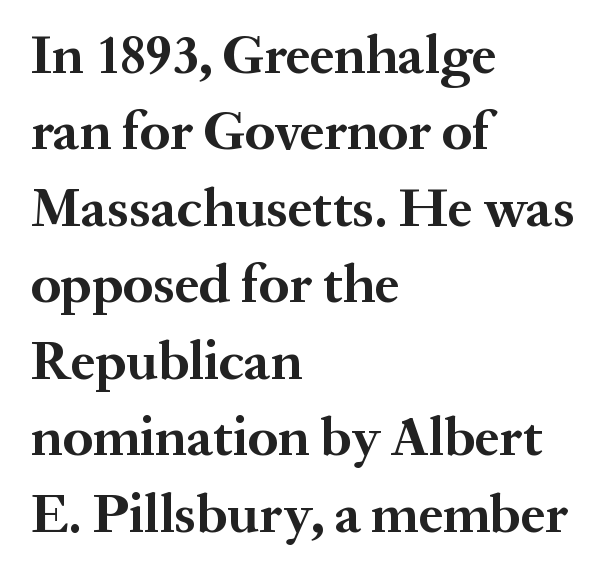
{"serif": "yes", "italic": "no", "bold": "yes", "weight": "bold", "width": "normal", "stroke_contrast": "medium", "x_height": "medium", "monospaced": "no", "underline": "no", "align": "left", "line_spacing": "normal", "line_spacing_ratio": 1.39, "letter_spacing": "normal", "letter_spacing_em": 0.0, "glyph_px": 55}
